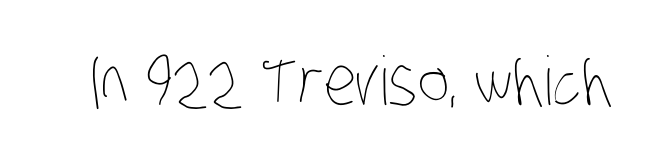
Q: Is the text bold? A: No.
Q: Is the text underlined? A: No.
Q: Is the spacing between letters normal or unusually wide? A: Normal.
Q: Width (condensed, normal, or wide)? A: Condensed.
Q: Stroke contrast? A: Low.
Q: x-height? A: Large.
Q: Monospaced? A: No.
